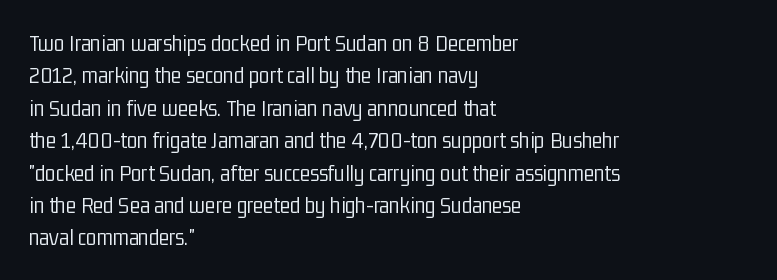
The image shows 24 px text type, upright; set left-aligned, normal line spacing (1.35x), normal letter spacing, not underlined.
